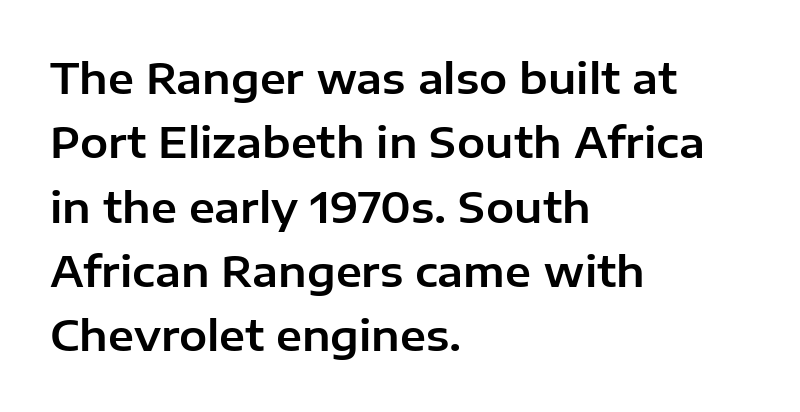
Q: Is the text italic (slanted)? A: No, it is upright.
Q: Is the typeface a serif or a sans-serif typeface? A: Sans-serif.
Q: Is the text underlined? A: No.
Q: How is the paragraph aligned? A: Left-aligned.
Q: Is the spacing between letters normal or unusually wide? A: Normal.
Q: Is the spacing between lines tight, normal or loose? A: Normal.
Q: Width (condensed, normal, or wide)? A: Normal.
Q: Stroke contrast? A: Low.
Q: x-height? A: Medium.
Q: Monospaced? A: No.
